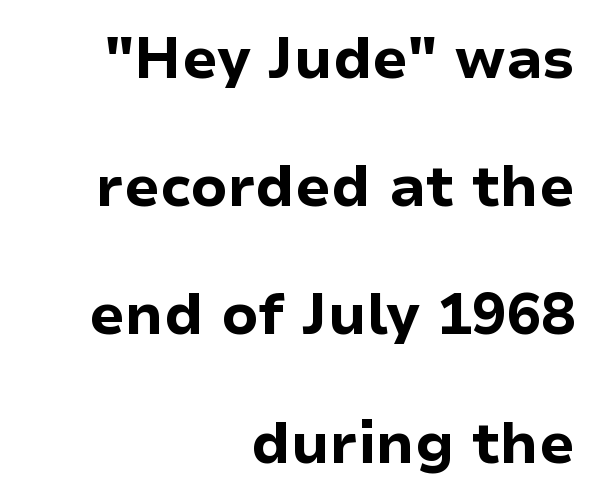
{"serif": "no", "italic": "no", "bold": "yes", "weight": "bold", "width": "normal", "stroke_contrast": "low", "x_height": "medium", "monospaced": "no", "underline": "no", "align": "right", "line_spacing": "loose", "line_spacing_ratio": 2.25, "letter_spacing": "normal", "letter_spacing_em": 0.0, "glyph_px": 57}
